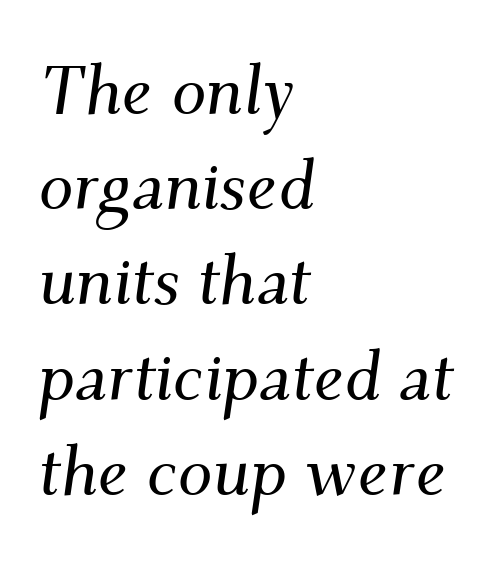
The image shows 69 px serif type, italic (leaning right); set left-aligned, normal line spacing (1.38x), normal letter spacing, not underlined; medium stroke contrast and a small x-height.
